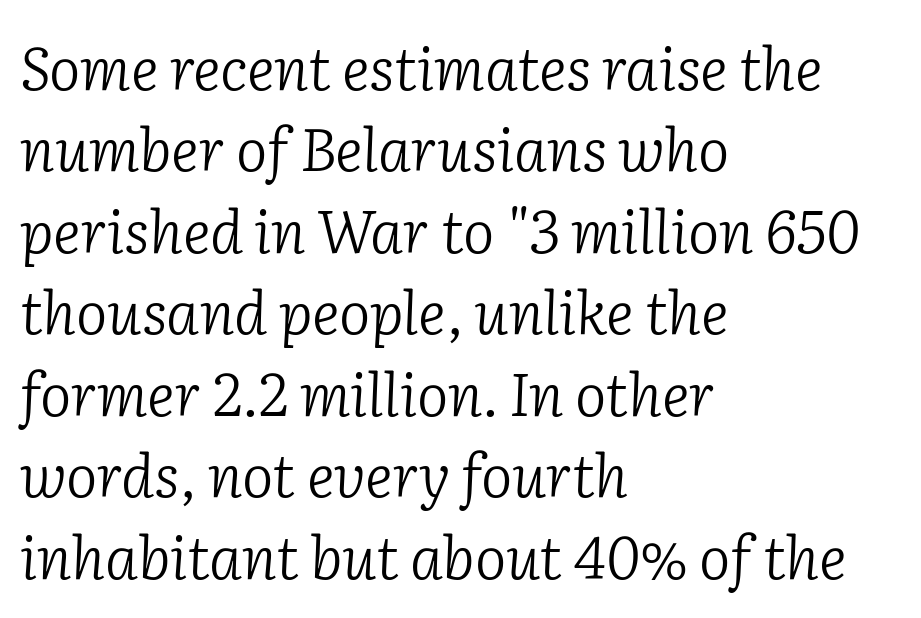
{"serif": "yes", "italic": "yes", "lean": "right", "slant_degrees": 2, "bold": "no", "weight": "light", "width": "normal", "stroke_contrast": "low", "x_height": "medium", "monospaced": "no", "underline": "no", "align": "left", "line_spacing": "normal", "line_spacing_ratio": 1.38, "letter_spacing": "normal", "letter_spacing_em": 0.0, "glyph_px": 59}
